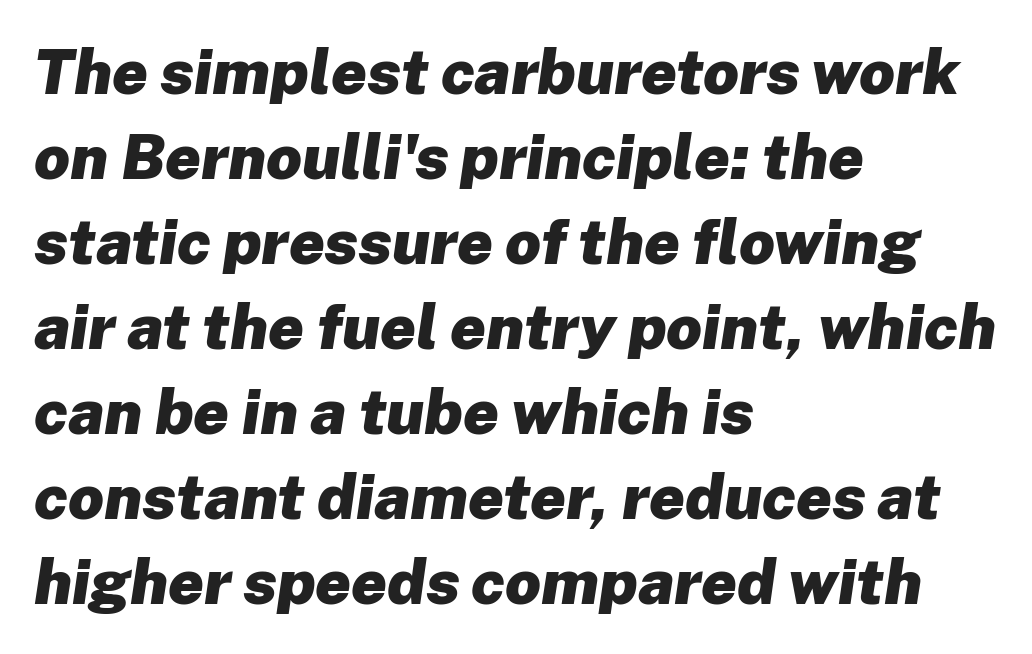
Rows of type keep a routine distance in the vertical direction. Nothing unusual about the tracking: characters are spaced as the font intends. The compositor pushed each line to the left boundary. Look at the stroke-to-counter ratio: heavy, a bold.
